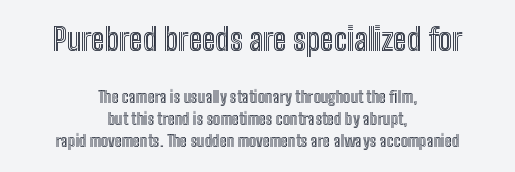
Q: Is the text italic (slanted)? A: No, it is upright.
Q: Is the text underlined? A: No.
Q: How is the paragraph aligned? A: Centered.
Q: Is the spacing between letters normal or unusually wide? A: Normal.
Q: Is the spacing between lines tight, normal or loose? A: Normal.
Q: Which block of text is set in a larger size, the first (top) or the second (bottom)? A: The first (top) one.
Q: Width (condensed, normal, or wide)? A: Condensed.
Q: x-height? A: Medium.
Q: Monospaced? A: No.
